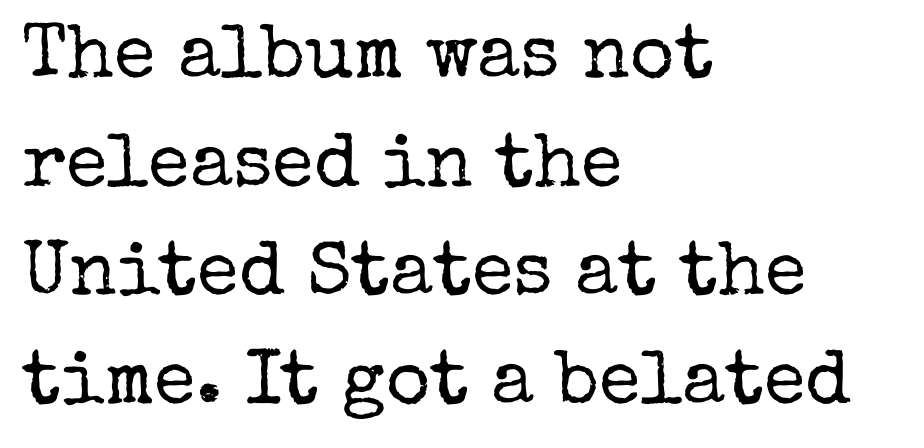
This rendering employs a face with finishing strokes, i.e., a serif. Spacing verdict: proportional, widths tailored to each character. The letterforms sit shoulder to shoulder at normal distance. You can tell it's not italic because the verticals are truly vertical. Interline gaps are of average width in this sample. Casual observation: everything's shoved over to the left.
